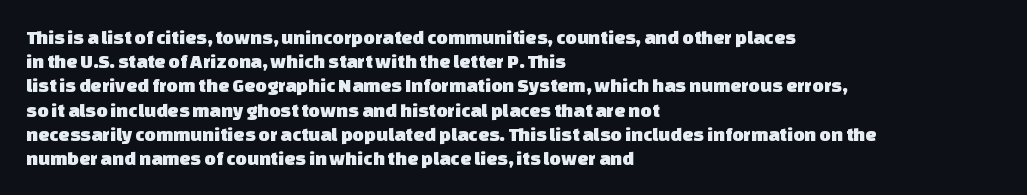
Words appear dense and cohesive because spacing is normal. The text block is weighted toward the left margin, trailing off unevenly rightward. The strip under each line holds only bare page.
